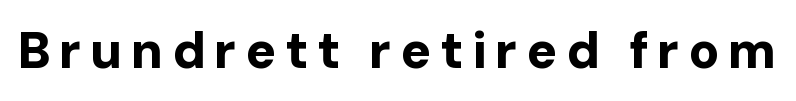
Type without underlining. A sans-serif font was chosen for this passage. Proportional: the letters do not fall into vertical columns. Is the type bold? Yes — the strokes are clearly thick and heavy.
